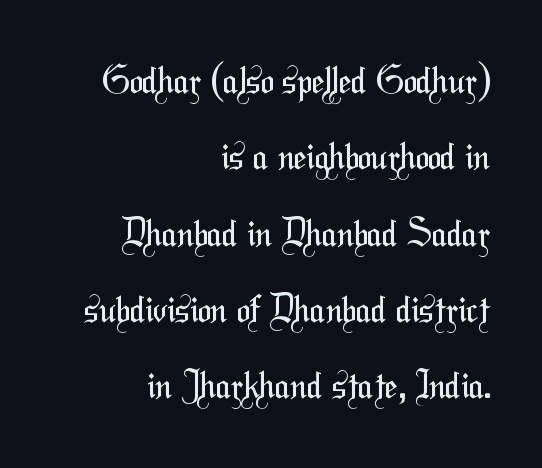
{"serif": "no", "bold": "no", "weight": "regular", "width": "condensed", "stroke_contrast": "medium", "x_height": "medium", "monospaced": "no", "underline": "no", "align": "right", "line_spacing": "loose", "line_spacing_ratio": 2.12, "letter_spacing": "normal", "letter_spacing_em": 0.0, "glyph_px": 36}
